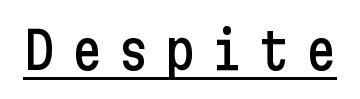
Spacing between characters has been opened up far beyond the box default. The specimen reads as upright at a glance. The lettering is marked with a stroke running underneath it. These lines are composed in type without serifs.
